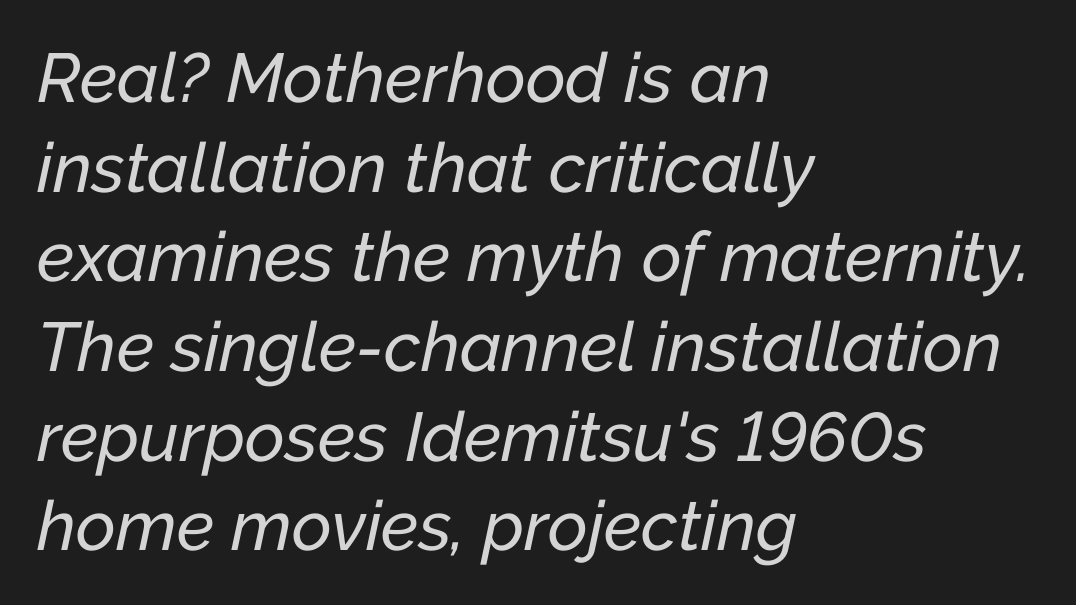
The image shows 69 px text type, italic (leaning right); set left-aligned, normal line spacing (1.3x), normal letter spacing, not underlined; low stroke contrast and a medium x-height.
